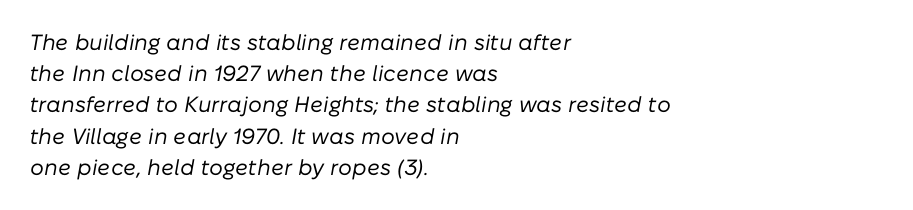
The image shows 22 px text type, italic (leaning right); set left-aligned, normal line spacing (1.42x), normal letter spacing, not underlined.
